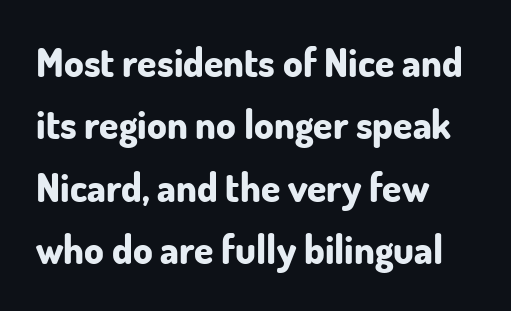
The image shows 39 px bold sans-serif type, upright; set left-aligned, normal line spacing (1.6x), normal letter spacing, not underlined; low stroke contrast and a small x-height.
